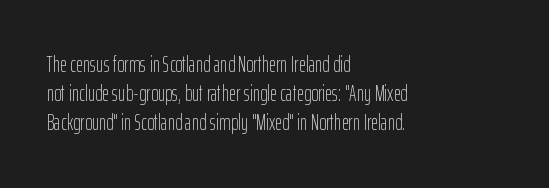
Q: Is the text bold? A: No.
Q: Is the text italic (slanted)? A: No, it is upright.
Q: Is the text underlined? A: No.
Q: How is the paragraph aligned? A: Left-aligned.
Q: Is the spacing between letters normal or unusually wide? A: Normal.
Q: Is the spacing between lines tight, normal or loose? A: Normal.
